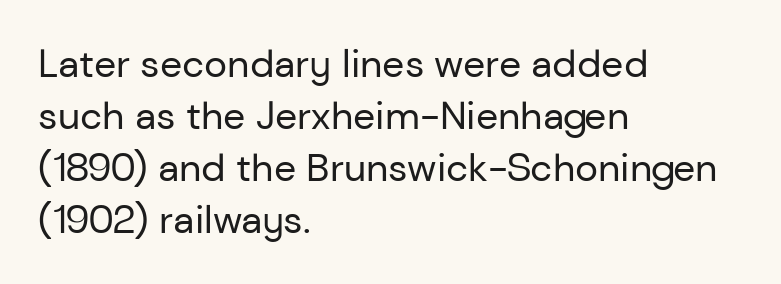
The image shows 39 px regular-weight sans-serif type, upright; set left-aligned, normal line spacing (1.33x), normal letter spacing, not underlined; low stroke contrast and a medium x-height.
